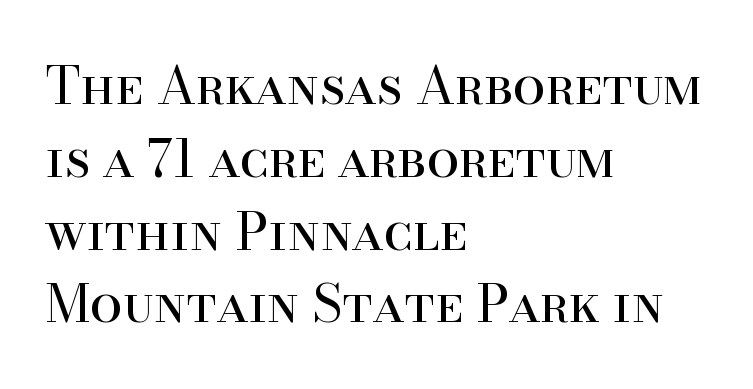
The image shows 52 px regular-weight serif type, upright; set left-aligned, normal line spacing (1.4x), normal letter spacing, not underlined; high stroke contrast and a small x-height.
